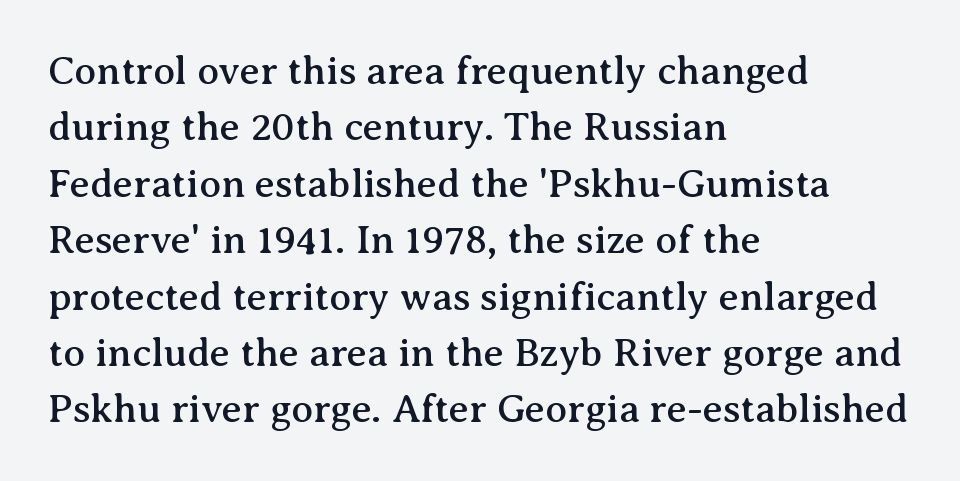
Q: Is the text italic (slanted)? A: No, it is upright.
Q: Is the typeface a serif or a sans-serif typeface? A: Serif.
Q: Is the text underlined? A: No.
Q: How is the paragraph aligned? A: Left-aligned.
Q: Is the spacing between letters normal or unusually wide? A: Normal.
Q: Is the spacing between lines tight, normal or loose? A: Normal.
Q: Width (condensed, normal, or wide)? A: Normal.
Q: Stroke contrast? A: Medium.
Q: x-height? A: Medium.
Q: Monospaced? A: No.
